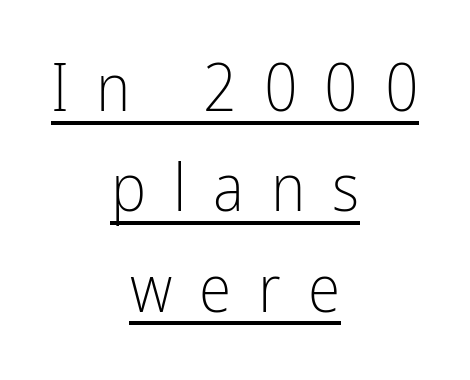
Q: Is the text bold? A: No.
Q: Is the text italic (slanted)? A: No, it is upright.
Q: Is the typeface a serif or a sans-serif typeface? A: Sans-serif.
Q: Is the text underlined? A: Yes.
Q: How is the paragraph aligned? A: Centered.
Q: Is the spacing between letters normal or unusually wide? A: Unusually wide.
Q: Is the spacing between lines tight, normal or loose? A: Normal.
Q: Width (condensed, normal, or wide)? A: Condensed.
Q: Stroke contrast? A: Low.
Q: x-height? A: Medium.
Q: Monospaced? A: No.
